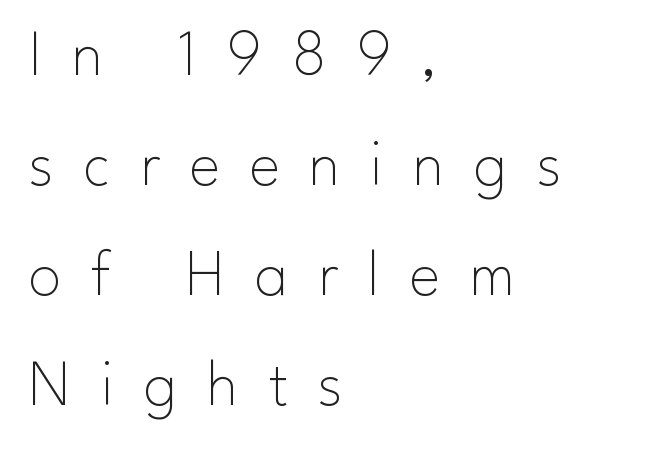
The rows are spaced the way most documents space them. Observe the wide spacing: letters keep a clear distance from each other. Varying glyph widths throughout — classic text-font behaviour. A clean baseline with only descenders dipping below it.
